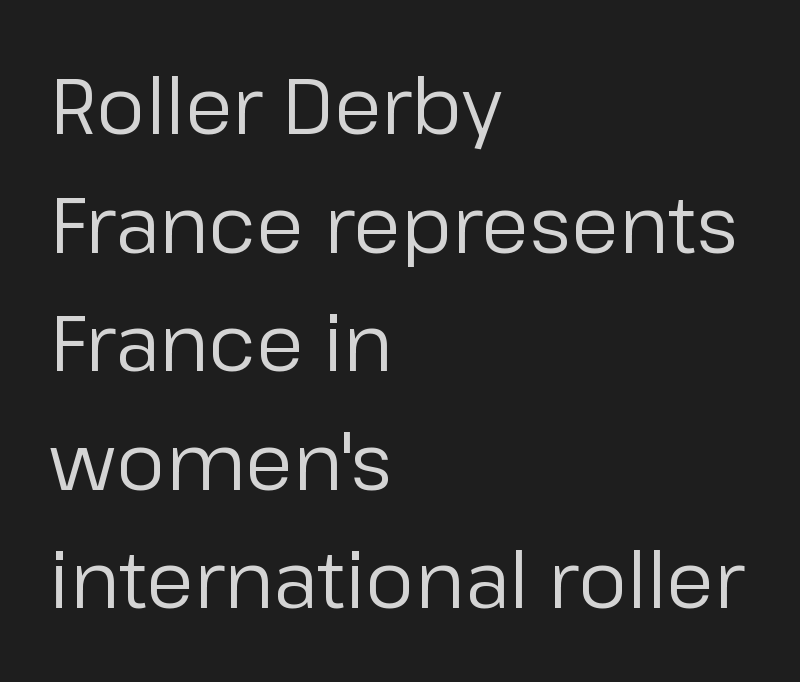
Q: Is the text bold? A: No.
Q: Is the text italic (slanted)? A: No, it is upright.
Q: Is the typeface a serif or a sans-serif typeface? A: Sans-serif.
Q: Is the text underlined? A: No.
Q: How is the paragraph aligned? A: Left-aligned.
Q: Is the spacing between letters normal or unusually wide? A: Normal.
Q: Is the spacing between lines tight, normal or loose? A: Normal.
Q: Width (condensed, normal, or wide)? A: Normal.
Q: Stroke contrast? A: Low.
Q: x-height? A: Medium.
Q: Monospaced? A: No.
